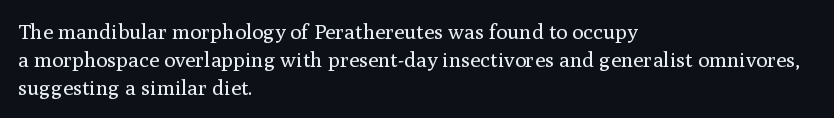
{"italic": "no", "bold": "no", "underline": "no", "align": "left", "line_spacing": "normal", "line_spacing_ratio": 1.33, "letter_spacing": "normal", "letter_spacing_em": 0.0, "glyph_px": 21}
